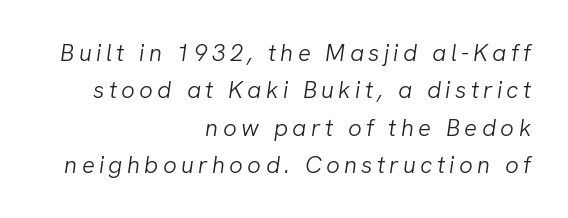
Q: Is the text bold? A: No.
Q: Is the text italic (slanted)? A: Yes, it leans right by about 8 degrees.
Q: Is the text underlined? A: No.
Q: How is the paragraph aligned? A: Right-aligned.
Q: Is the spacing between lines tight, normal or loose? A: Normal.
